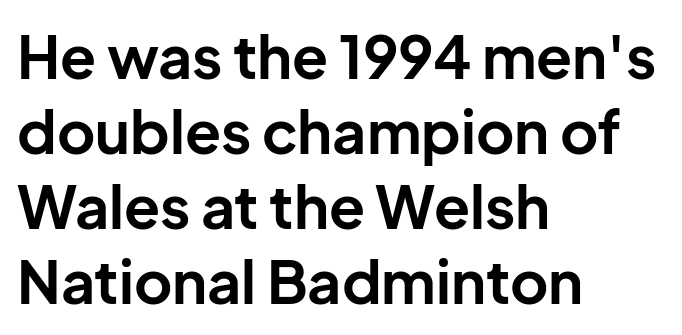
The image shows 59 px bold sans-serif type, upright; set left-aligned, normal line spacing (1.27x), normal letter spacing, not underlined; low stroke contrast and a medium x-height.
